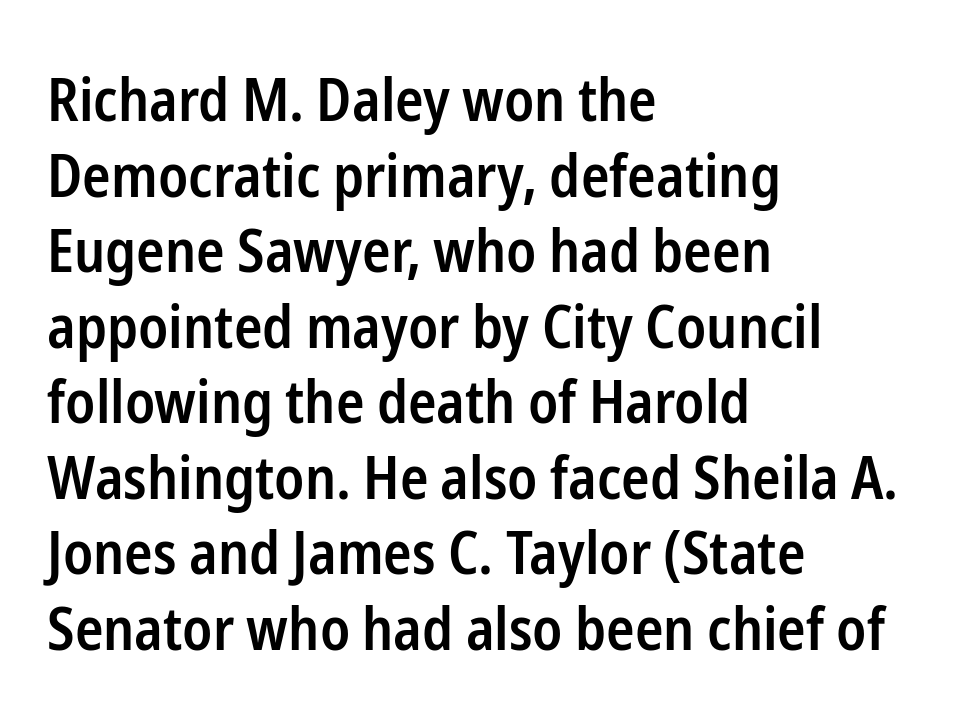
The image shows 59 px semibold, condensed sans-serif type, upright; set left-aligned, normal line spacing (1.28x), normal letter spacing, not underlined; low stroke contrast and a medium x-height.
